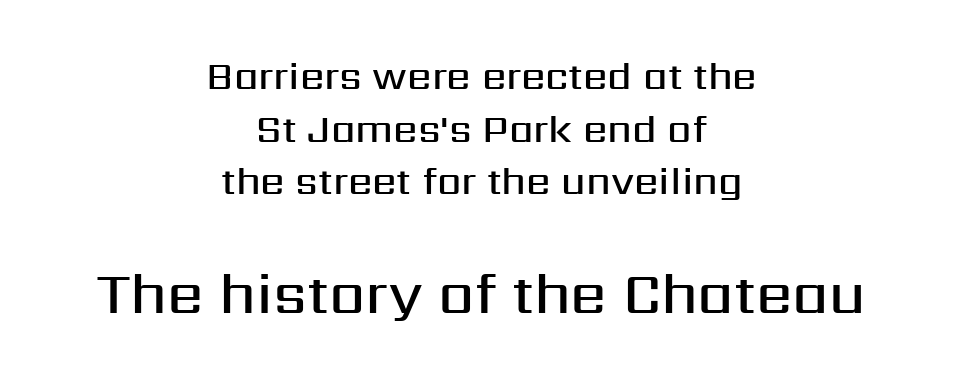
Q: Is the text bold? A: Semi-bold.
Q: Is the text italic (slanted)? A: No, it is upright.
Q: Is the typeface a serif or a sans-serif typeface? A: Sans-serif.
Q: Is the text underlined? A: No.
Q: How is the paragraph aligned? A: Centered.
Q: Is the spacing between letters normal or unusually wide? A: Normal.
Q: Is the spacing between lines tight, normal or loose? A: Normal.
Q: Which block of text is set in a larger size, the first (top) or the second (bottom)? A: The second (bottom) one.
Q: Width (condensed, normal, or wide)? A: Normal.
Q: Stroke contrast? A: Medium.
Q: x-height? A: Medium.
Q: Monospaced? A: No.
